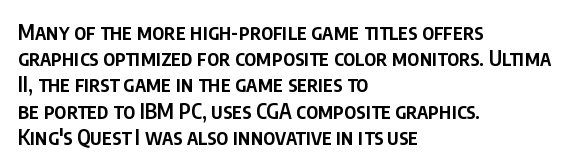
Just letters on the line, the space beneath them empty. Evenly set lines give the paragraph a standard silhouette. Compared with a centered layout, this one pins lines to the left instead. Letter spacing: default.
